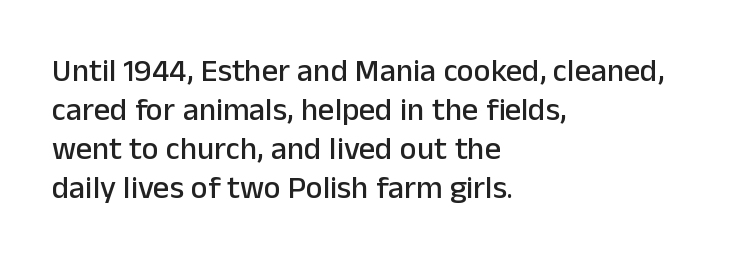
The image shows 32 px sans-serif type, upright; set left-aligned, line spacing 1.22x, normal letter spacing, not underlined; low stroke contrast and a medium x-height.
